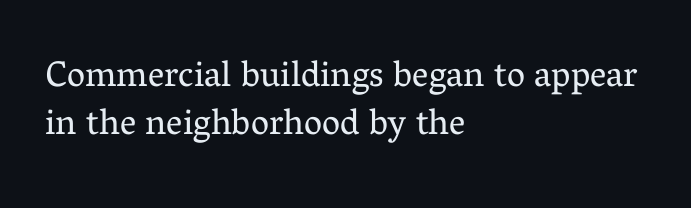
{"serif": "yes", "italic": "no", "bold": "no", "weight": "regular", "width": "normal", "stroke_contrast": "medium", "x_height": "medium", "monospaced": "no", "underline": "no", "align": "left", "line_spacing": "normal", "line_spacing_ratio": 1.34, "letter_spacing": "normal", "letter_spacing_em": 0.0, "glyph_px": 36}
